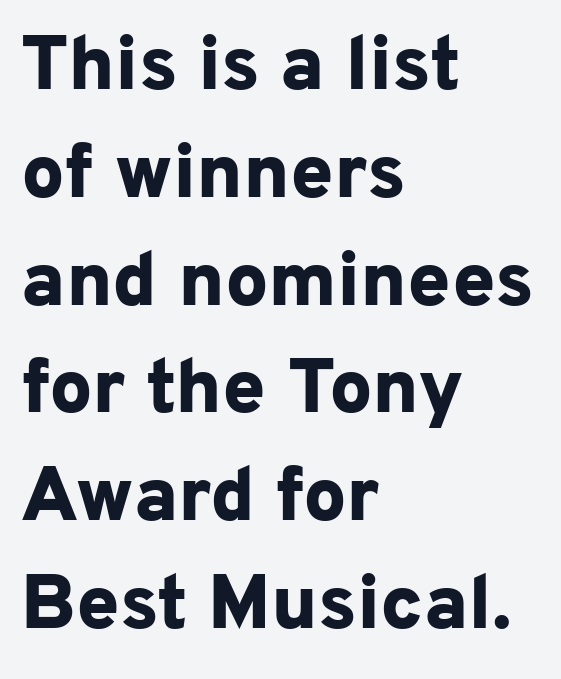
A typesetter would call this proportional, since set widths differ per character. Grotesque or geometric, the face here clearly has no serifs. The characters look thick and weighty, a clear bold. The rag falls on the right side of this text block. Upright lettering throughout.
